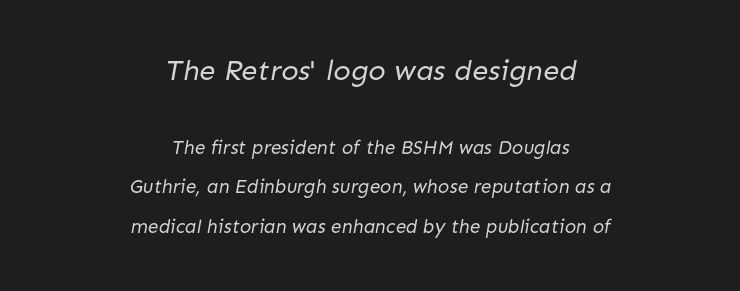
The image shows 29 px regular-weight sans-serif type; set centered, loose line spacing (2.08x), normal letter spacing, not underlined; the first (top) block is 1.53x larger; low stroke contrast and a medium x-height.
